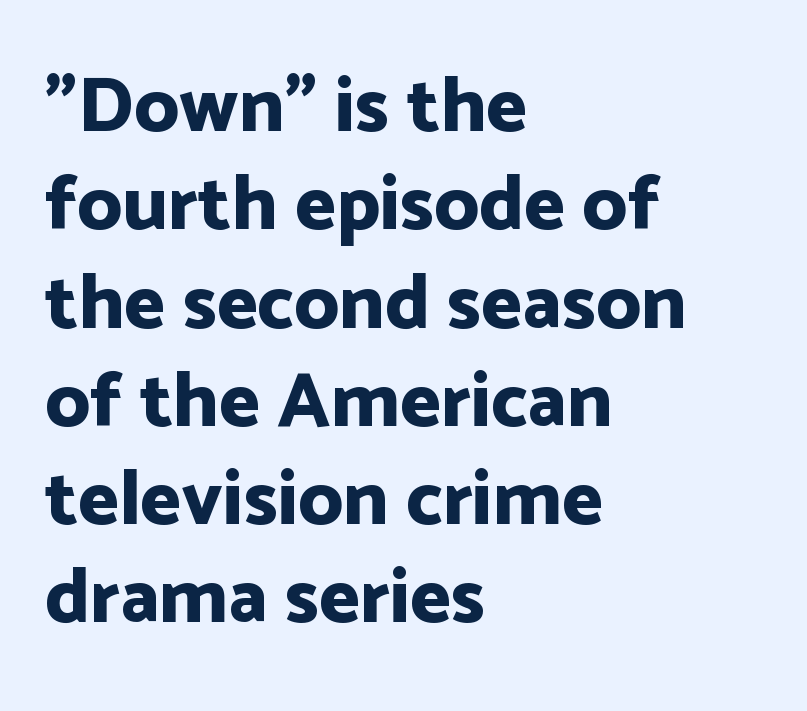
{"serif": "no", "italic": "no", "bold": "yes", "weight": "bold", "width": "normal", "stroke_contrast": "low", "x_height": "medium", "monospaced": "no", "underline": "no", "align": "left", "line_spacing": "normal", "line_spacing_ratio": 1.26, "letter_spacing": "normal", "letter_spacing_em": 0.0, "glyph_px": 78}
